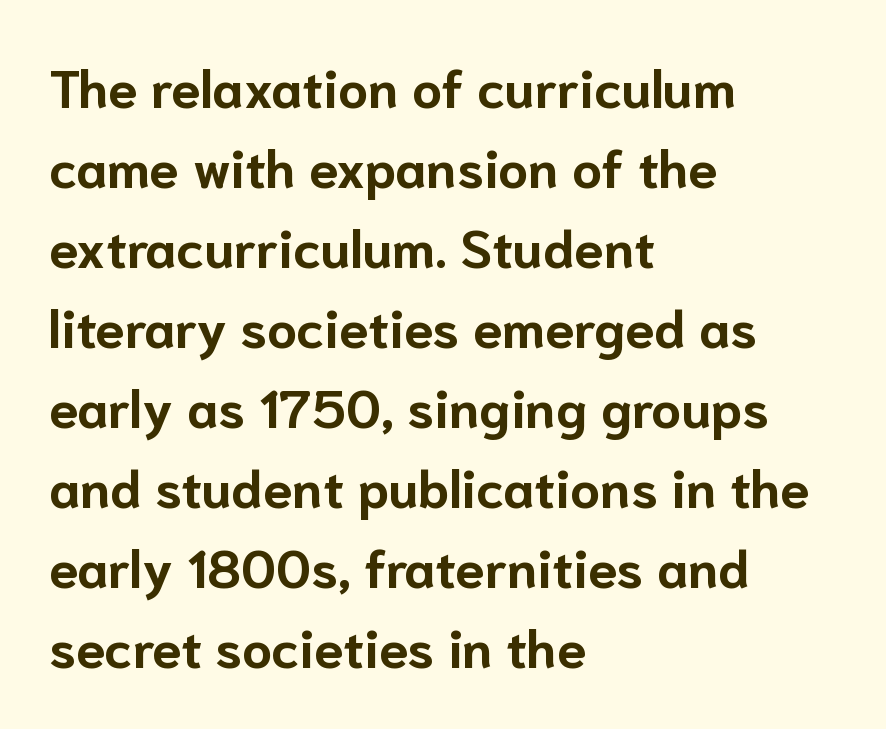
{"serif": "no", "italic": "no", "bold": "yes", "weight": "bold", "width": "normal", "stroke_contrast": "low", "x_height": "medium", "monospaced": "no", "underline": "no", "align": "left", "line_spacing": "normal", "line_spacing_ratio": 1.51, "letter_spacing": "normal", "letter_spacing_em": 0.0, "glyph_px": 53}
